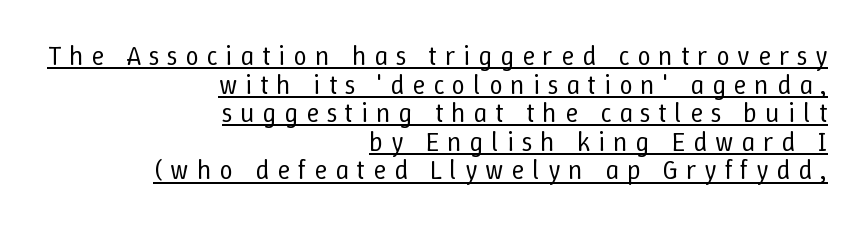
Q: Is the text bold? A: No.
Q: Is the text italic (slanted)? A: No, it is upright.
Q: Is the text underlined? A: Yes.
Q: How is the paragraph aligned? A: Right-aligned.
Q: Is the spacing between letters normal or unusually wide? A: Unusually wide.
Q: Is the spacing between lines tight, normal or loose? A: Tight.
